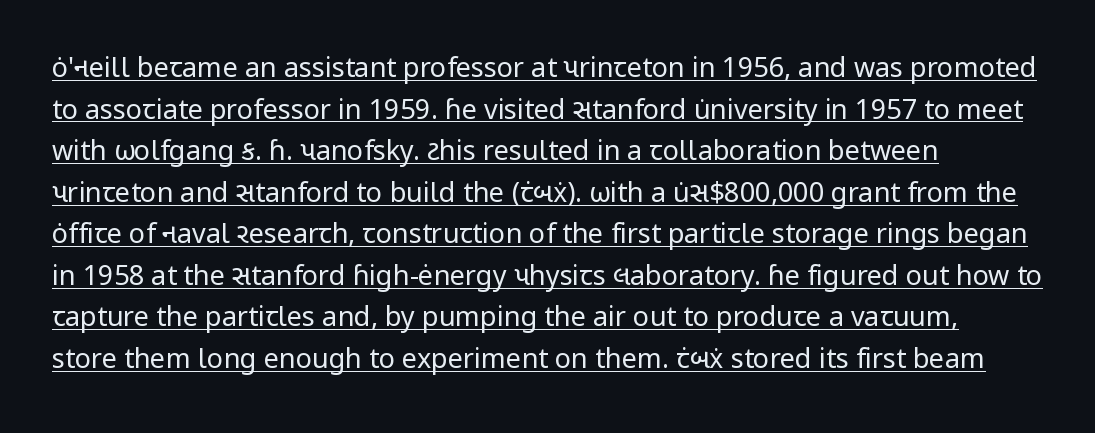
The image shows 27 px text type, upright; set left-aligned, normal line spacing (1.54x), normal letter spacing, underlined.
